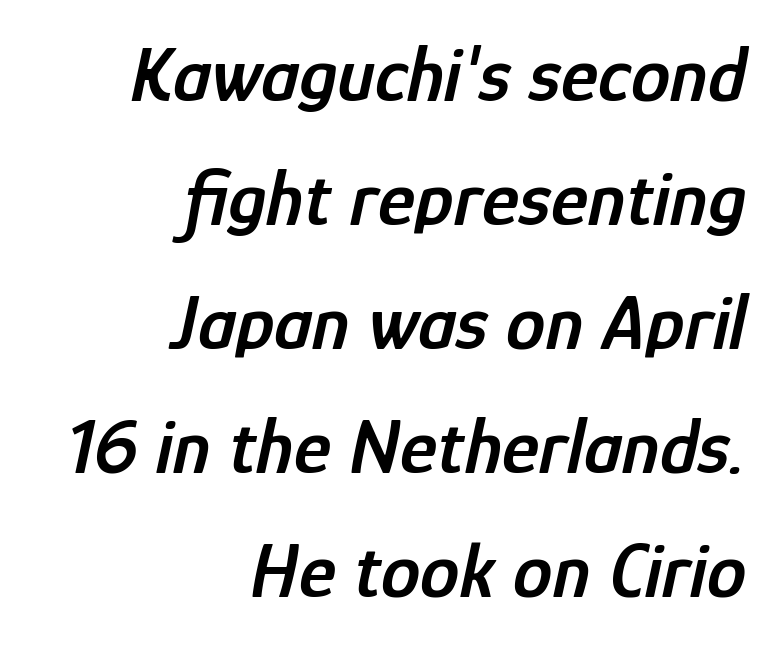
Q: Is the text bold? A: Semi-bold.
Q: Is the text italic (slanted)? A: Yes, it leans right by about 12 degrees.
Q: Is the text underlined? A: No.
Q: How is the paragraph aligned? A: Right-aligned.
Q: Is the spacing between letters normal or unusually wide? A: Normal.
Q: Is the spacing between lines tight, normal or loose? A: Normal.
Q: Width (condensed, normal, or wide)? A: Condensed.
Q: Stroke contrast? A: Low.
Q: x-height? A: Medium.
Q: Monospaced? A: No.
